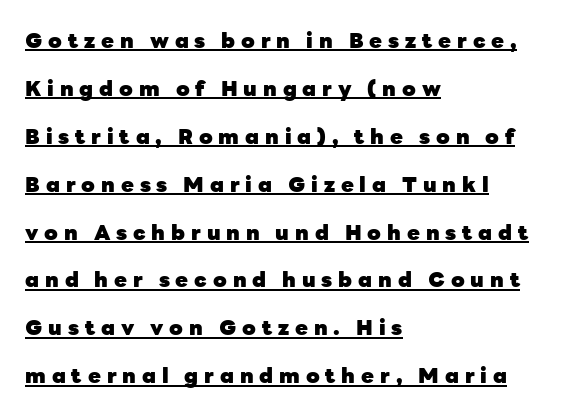
{"italic": "no", "bold": "yes", "underline": "yes", "align": "left", "line_spacing": "loose", "line_spacing_ratio": 2.28, "letter_spacing": "wide", "letter_spacing_em": 0.28, "glyph_px": 21}
